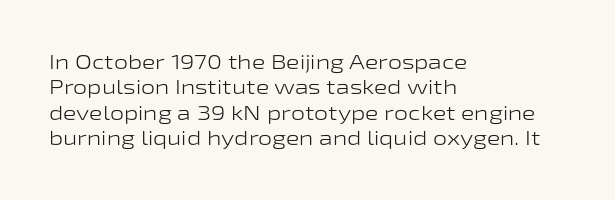
Q: Is the text bold? A: No.
Q: Is the text italic (slanted)? A: No, it is upright.
Q: Is the text underlined? A: No.
Q: How is the paragraph aligned? A: Left-aligned.
Q: Is the spacing between letters normal or unusually wide? A: Normal.
Q: Is the spacing between lines tight, normal or loose? A: Normal.
